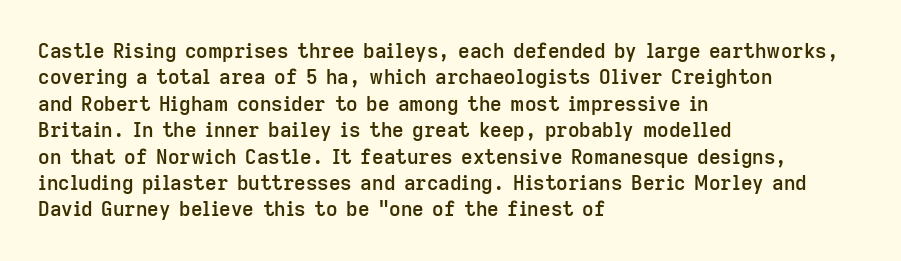
Beneath every word, the page is bare. Upright lettering throughout. Teacher's note: observe the even left margin — that is flush-left alignment. Caption: standard tracking, unaltered. A fair bit of extra ink — the face is semibold, not bold.
